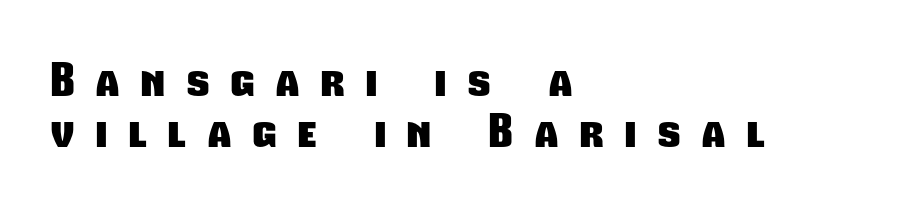
Q: Is the text bold? A: Yes.
Q: Is the typeface a serif or a sans-serif typeface? A: Sans-serif.
Q: Is the text underlined? A: No.
Q: How is the paragraph aligned? A: Left-aligned.
Q: Is the spacing between letters normal or unusually wide? A: Unusually wide.
Q: Is the spacing between lines tight, normal or loose? A: Tight.
Q: Width (condensed, normal, or wide)? A: Condensed.
Q: Stroke contrast? A: Low.
Q: x-height? A: Medium.
Q: Monospaced? A: No.
